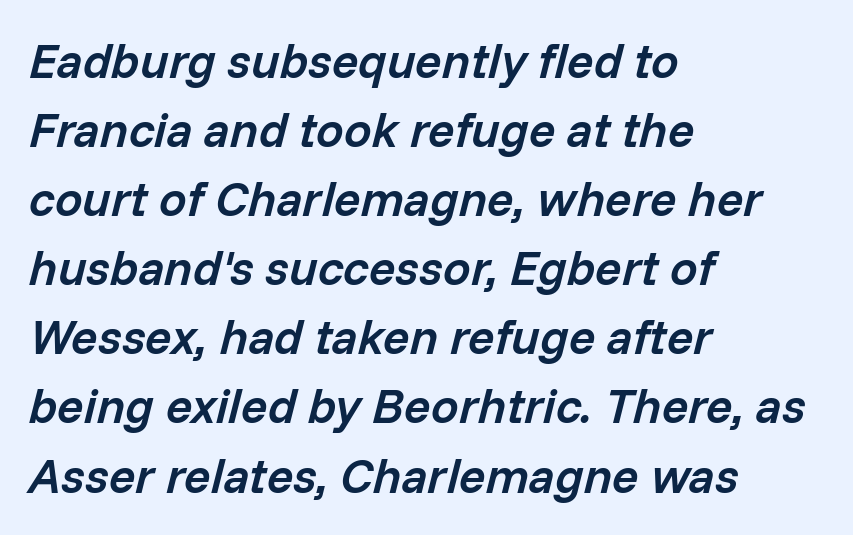
Q: Is the text bold? A: Semi-bold.
Q: Is the text italic (slanted)? A: Yes, it leans right by about 14 degrees.
Q: Is the text underlined? A: No.
Q: How is the paragraph aligned? A: Left-aligned.
Q: Is the spacing between letters normal or unusually wide? A: Normal.
Q: Is the spacing between lines tight, normal or loose? A: Normal.
Q: Width (condensed, normal, or wide)? A: Normal.
Q: Stroke contrast? A: Low.
Q: x-height? A: Medium.
Q: Monospaced? A: No.
